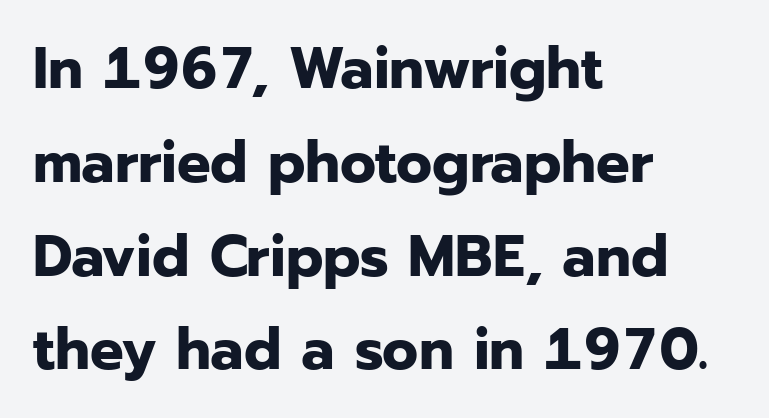
{"serif": "no", "italic": "no", "bold": "yes", "weight": "bold", "width": "normal", "stroke_contrast": "low", "x_height": "medium", "monospaced": "no", "underline": "no", "align": "left", "line_spacing": "normal", "line_spacing_ratio": 1.59, "letter_spacing": "normal", "letter_spacing_em": 0.0, "glyph_px": 59}
